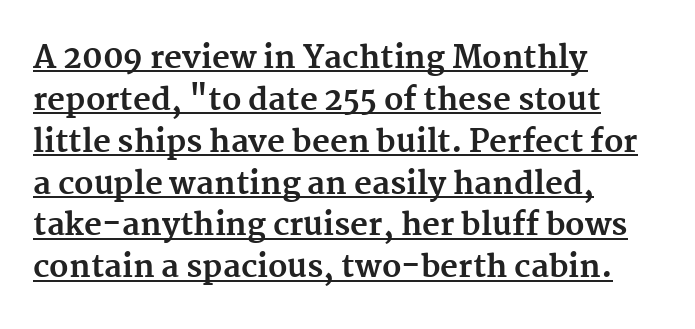
Horizontally, the lines are justified to the leading edge only. Quick note: underline on. Check where the strokes stop: tiny serifs finish them off. The designer left line spacing at the default. Honestly, the letter spacing is just normal — you wouldn't notice it.
